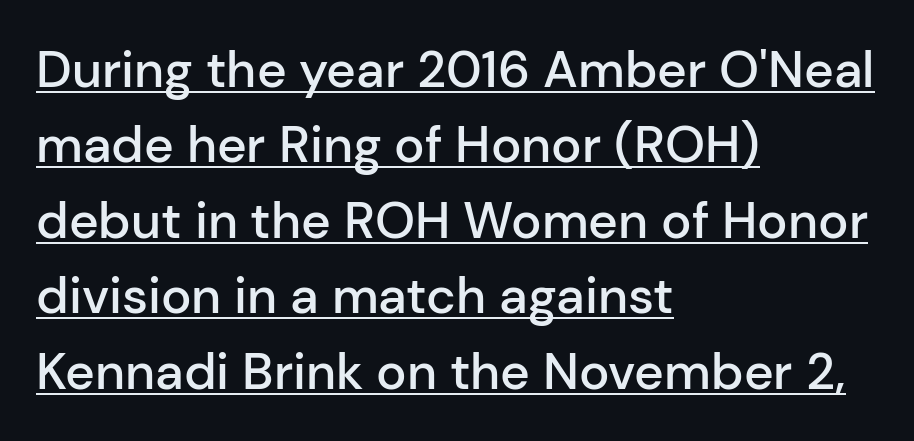
The image shows 51 px semibold sans-serif type, upright; set left-aligned, normal line spacing (1.48x), normal letter spacing, underlined; low stroke contrast and a medium x-height.
